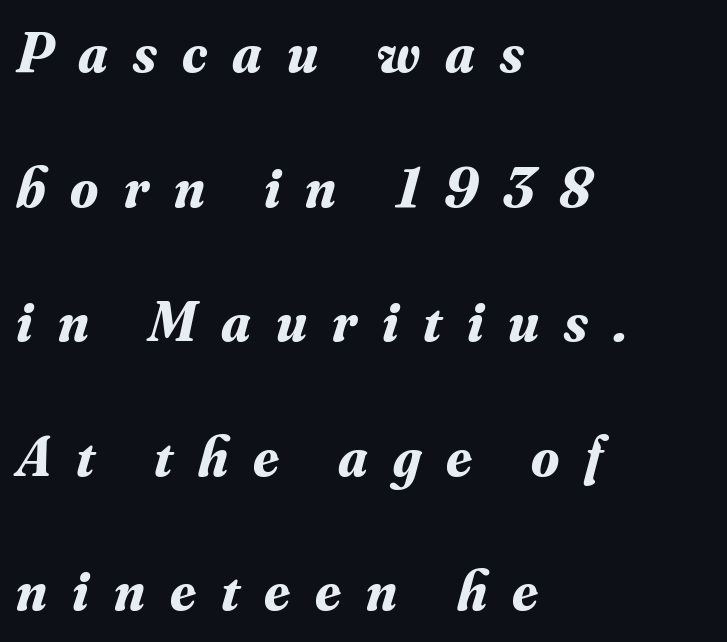
Q: Is the text bold? A: Yes.
Q: Is the text italic (slanted)? A: Yes, it leans right by about 16 degrees.
Q: Is the typeface a serif or a sans-serif typeface? A: Serif.
Q: Is the text underlined? A: No.
Q: How is the paragraph aligned? A: Left-aligned.
Q: Is the spacing between letters normal or unusually wide? A: Unusually wide.
Q: Is the spacing between lines tight, normal or loose? A: Loose.
Q: Width (condensed, normal, or wide)? A: Normal.
Q: Stroke contrast? A: Medium.
Q: x-height? A: Small.
Q: Monospaced? A: No.
